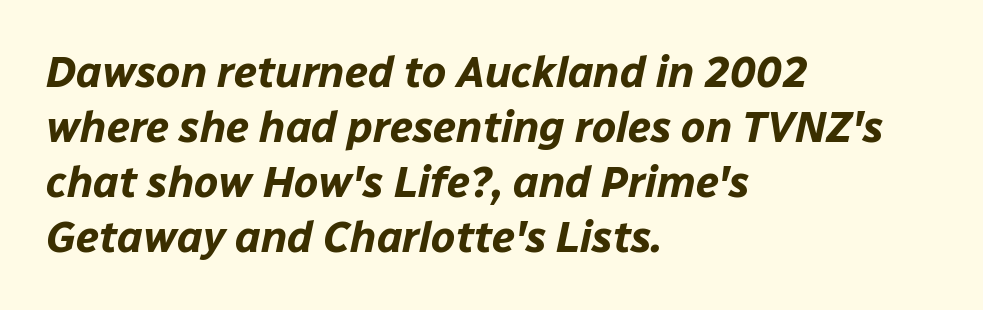
{"italic": "yes", "lean": "right", "slant_degrees": 12, "bold": "yes", "weight": "bold", "width": "normal", "stroke_contrast": "low", "x_height": "medium", "monospaced": "no", "underline": "no", "align": "left", "line_spacing": "normal", "line_spacing_ratio": 1.28, "letter_spacing": "normal", "letter_spacing_em": 0.0, "glyph_px": 43}
